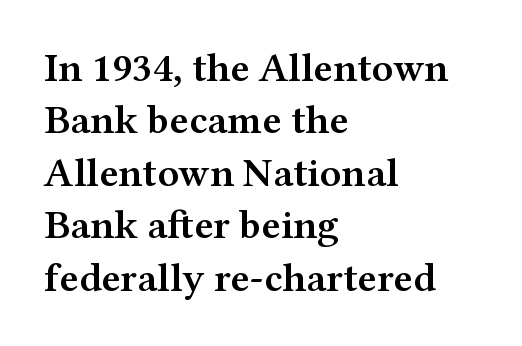
{"serif": "yes", "italic": "no", "bold": "semi", "weight": "semibold", "width": "wide", "stroke_contrast": "medium", "x_height": "medium", "monospaced": "no", "underline": "no", "align": "left", "line_spacing": "normal", "line_spacing_ratio": 1.28, "letter_spacing": "normal", "letter_spacing_em": 0.0, "glyph_px": 41}
